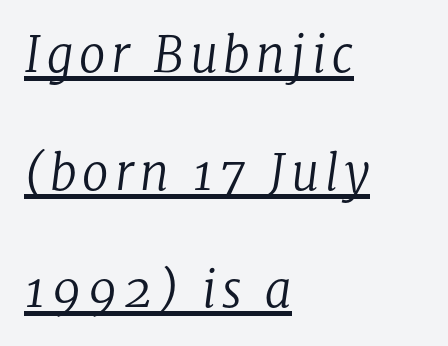
Q: Is the text bold? A: No.
Q: Is the text italic (slanted)? A: Yes, it leans right by about 8 degrees.
Q: Is the typeface a serif or a sans-serif typeface? A: Serif.
Q: Is the text underlined? A: Yes.
Q: How is the paragraph aligned? A: Left-aligned.
Q: Is the spacing between lines tight, normal or loose? A: Loose.
Q: Width (condensed, normal, or wide)? A: Normal.
Q: Stroke contrast? A: Low.
Q: x-height? A: Medium.
Q: Monospaced? A: No.
